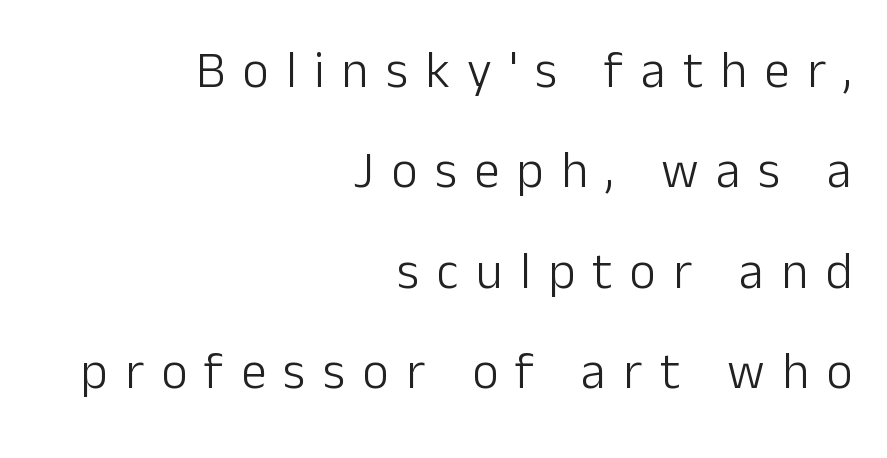
{"serif": "no", "italic": "no", "bold": "no", "weight": "light", "width": "normal", "stroke_contrast": "low", "x_height": "medium", "monospaced": "no", "underline": "no", "align": "right", "line_spacing": "loose", "line_spacing_ratio": 1.97, "letter_spacing": "wide", "letter_spacing_em": 0.34, "glyph_px": 51}
